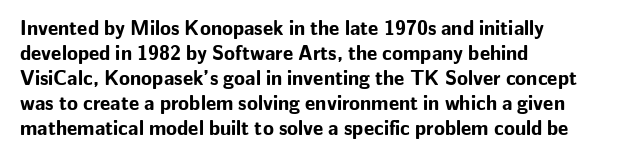
{"italic": "no", "bold": "yes", "underline": "no", "align": "left", "line_spacing": "normal", "line_spacing_ratio": 1.25, "letter_spacing": "normal", "letter_spacing_em": 0.0, "glyph_px": 20}
